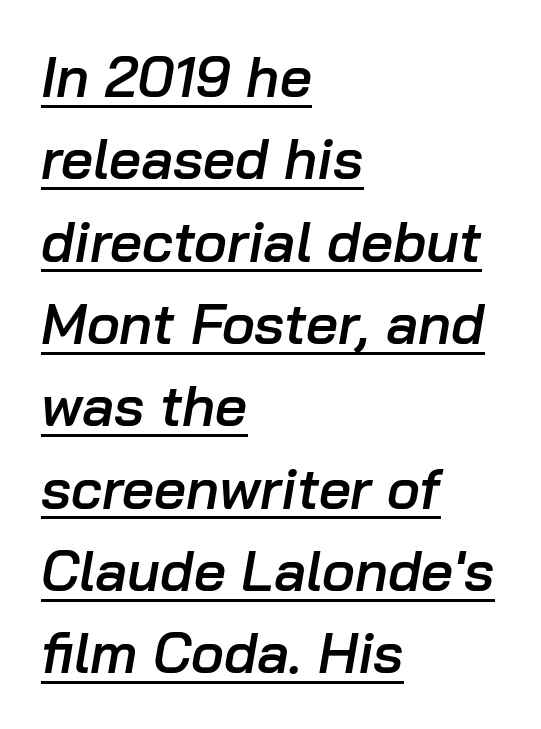
{"italic": "yes", "lean": "right", "slant_degrees": 10, "bold": "semi", "weight": "semibold", "width": "normal", "stroke_contrast": "low", "x_height": "medium", "monospaced": "no", "underline": "yes", "align": "left", "line_spacing": "normal", "line_spacing_ratio": 1.47, "letter_spacing": "normal", "letter_spacing_em": 0.0, "glyph_px": 56}
